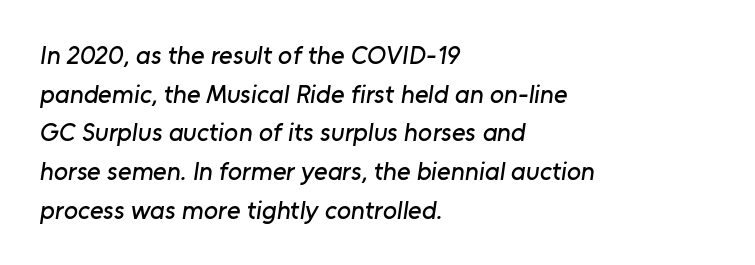
Q: Is the text underlined? A: No.
Q: How is the paragraph aligned? A: Left-aligned.
Q: Is the spacing between letters normal or unusually wide? A: Normal.
Q: Is the spacing between lines tight, normal or loose? A: Normal.
